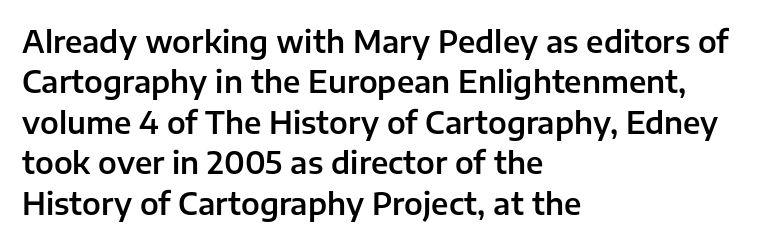
Q: Is the text italic (slanted)? A: No, it is upright.
Q: Is the typeface a serif or a sans-serif typeface? A: Sans-serif.
Q: Is the text underlined? A: No.
Q: How is the paragraph aligned? A: Left-aligned.
Q: Is the spacing between letters normal or unusually wide? A: Normal.
Q: Is the spacing between lines tight, normal or loose? A: Normal.
Q: Width (condensed, normal, or wide)? A: Normal.
Q: Stroke contrast? A: Low.
Q: x-height? A: Medium.
Q: Monospaced? A: No.
